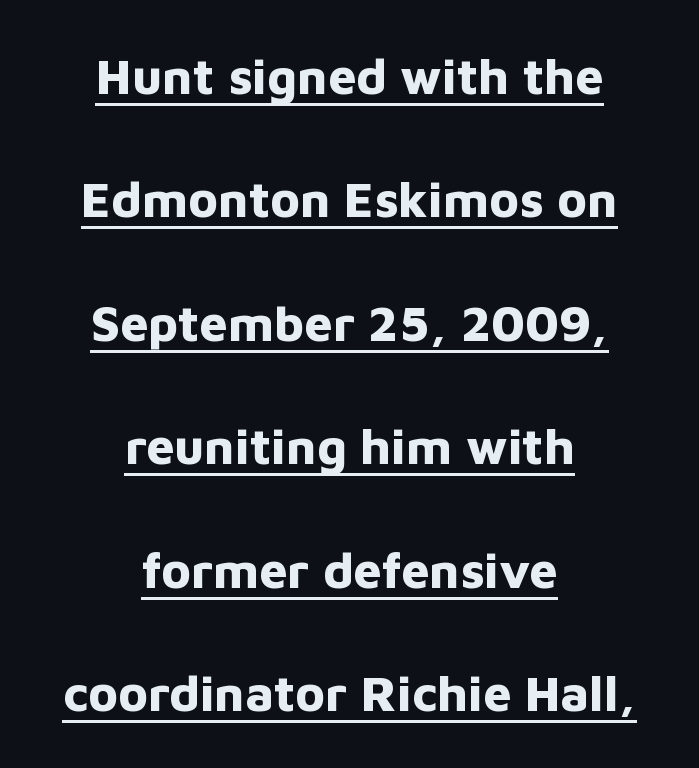
Posture: upright roman. Stroke thickness is high; the sample reads as a true bold. The passage is arranged like a title page — every line centered. Character widths vary here, with narrow letters taking less room than wide ones. The glyphs are accompanied by a horizontal stroke just below them.
